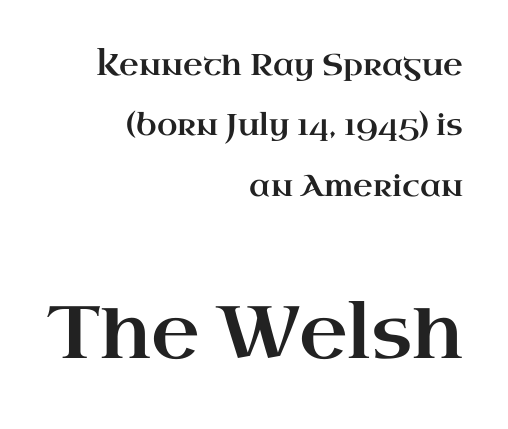
The image shows 74 px wide serif type, upright; set right-aligned, loose line spacing (2.01x), normal letter spacing, not underlined; the second (bottom) block is 2.47x larger; high stroke contrast and a small x-height.
